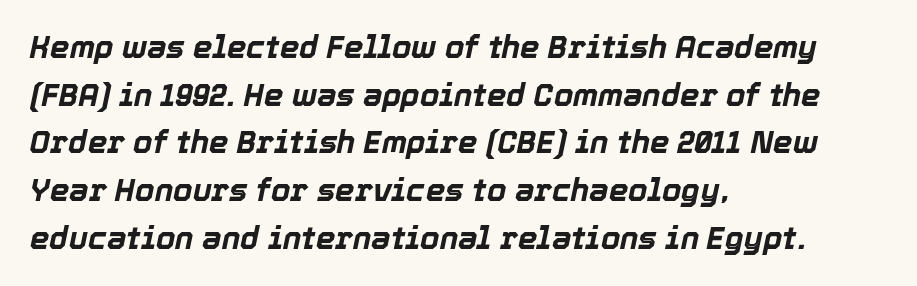
The image shows 31 px bold type, italic (leaning right); set left-aligned, normal line spacing (1.54x), normal letter spacing, not underlined; a medium x-height.
